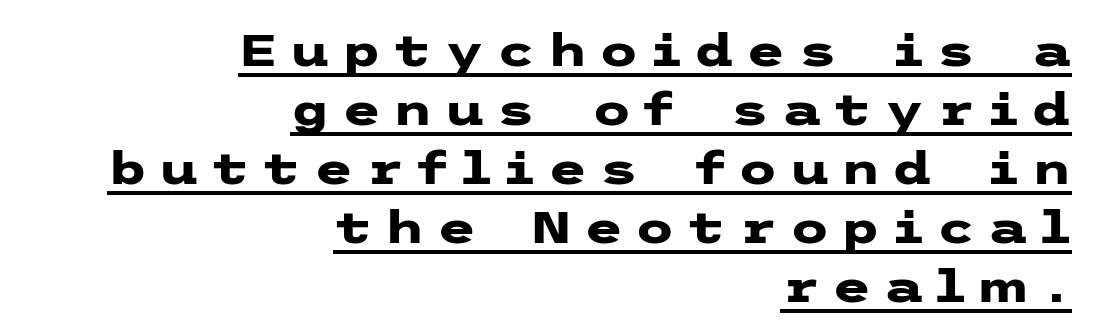
The glyphs have the mass of a bold cut. Emphasis is given by a line drawn under the lettering. The passage shown has open, widely tracked lettering throughout. Horizontal alignment here is rightward, an uncommon choice for prose. Each letter's strokes conclude bluntly, with no projecting serifs.
